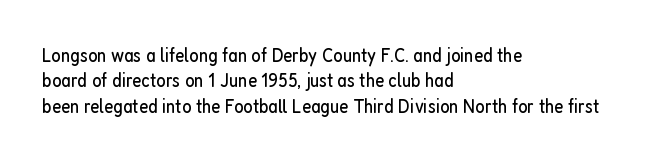
The rows are spaced the way most documents space them. Weight: in the light-to-regular range. Each word holds together tightly as a unit, with standard inter-letter gaps. Nobody drew a line under any word here.
